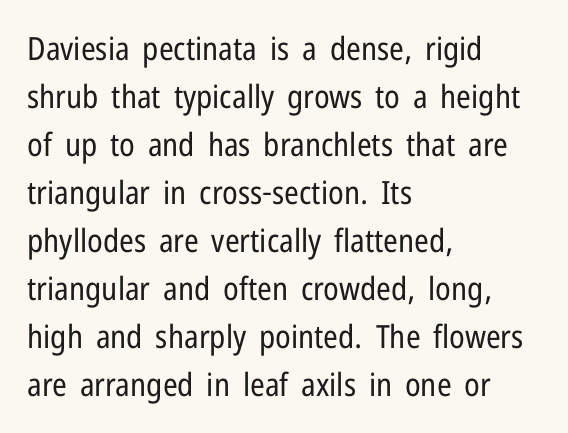
Q: Is the text bold? A: No.
Q: Is the text italic (slanted)? A: No, it is upright.
Q: Is the typeface a serif or a sans-serif typeface? A: Sans-serif.
Q: Is the text underlined? A: No.
Q: How is the paragraph aligned? A: Left-aligned.
Q: Is the spacing between letters normal or unusually wide? A: Normal.
Q: Is the spacing between lines tight, normal or loose? A: Normal.
Q: Width (condensed, normal, or wide)? A: Condensed.
Q: Stroke contrast? A: Low.
Q: x-height? A: Medium.
Q: Monospaced? A: No.
